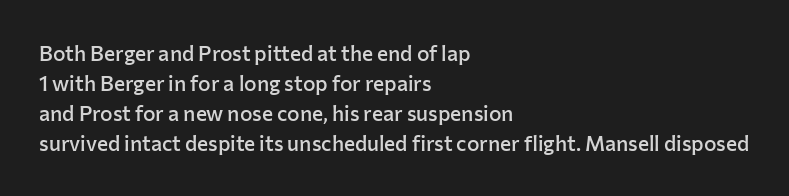
What weight is shown? A semibold, between regular and bold. Nobody touched the tracking dial on this one. This sample keeps an unexceptional amount of space between lines. The typography opts for an upright posture over an oblique one. These lines stack with their left ends in a neat column. The specimen omits any rule beneath the text block's lines.
